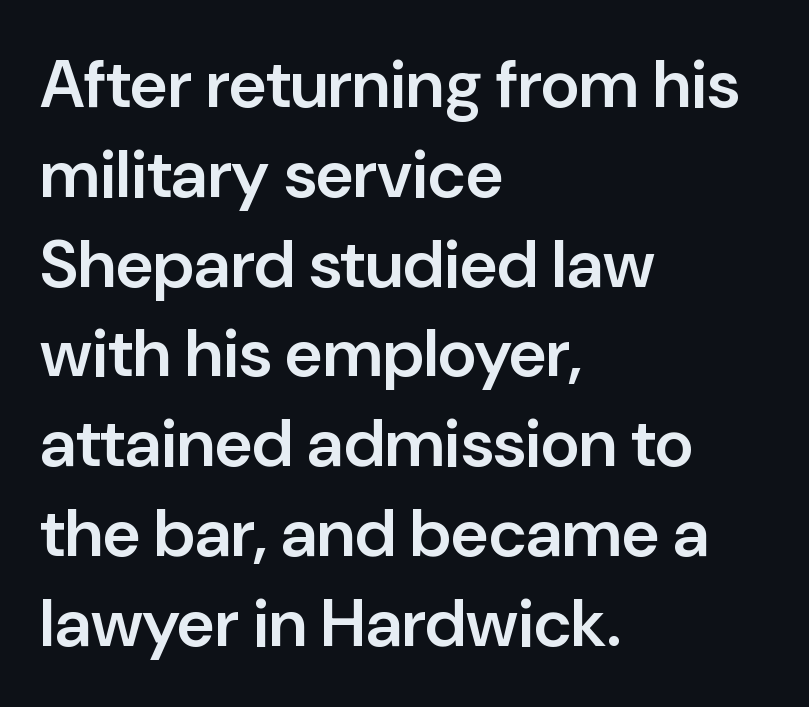
Q: Is the text bold? A: Semi-bold.
Q: Is the text italic (slanted)? A: No, it is upright.
Q: Is the typeface a serif or a sans-serif typeface? A: Sans-serif.
Q: Is the text underlined? A: No.
Q: How is the paragraph aligned? A: Left-aligned.
Q: Is the spacing between letters normal or unusually wide? A: Normal.
Q: Is the spacing between lines tight, normal or loose? A: Normal.
Q: Width (condensed, normal, or wide)? A: Normal.
Q: Stroke contrast? A: Low.
Q: x-height? A: Medium.
Q: Monospaced? A: No.
